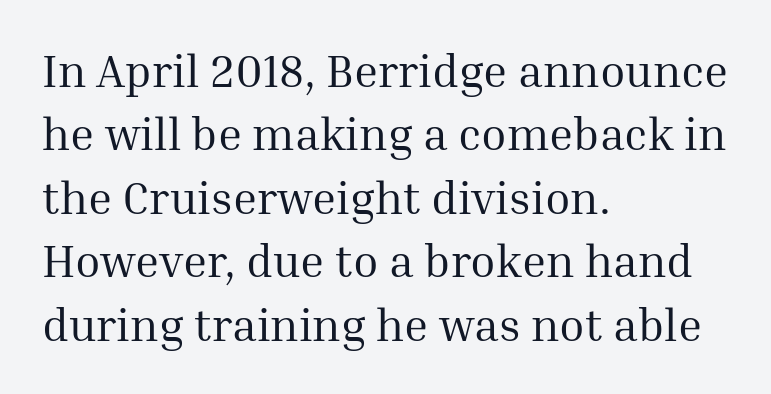
The typography opts for an upright posture over an oblique one. Reading down the block, your eye returns to a fixed left position each line. Weight: in the light-to-regular range. Note the varied advance widths — an 'i' is clearly narrower than an 'm'. The letters carry serifs — small finishing strokes at the ends of their stems.
